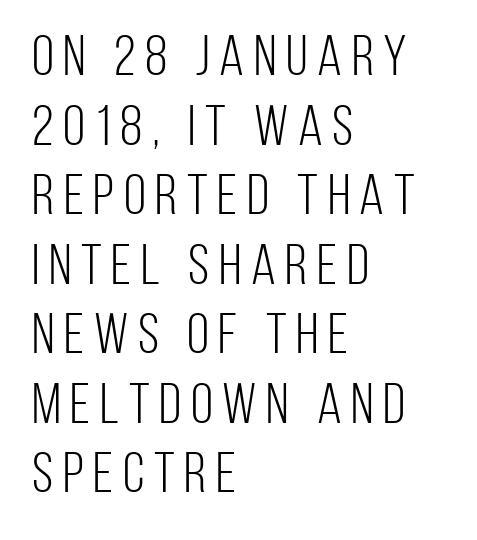
The passage shown is not bold in any degree. Do the characters align in a grid? No, the font is proportional. No feet cap the strokes, marking this as sans-serif type. The font's upright variant was chosen for this text. The lines are quadded left.
